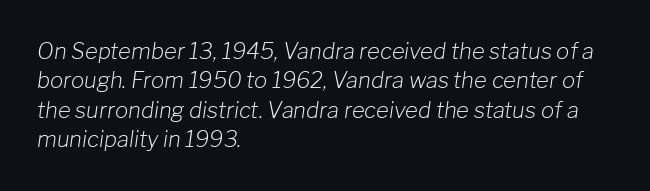
{"italic": "yes", "lean": "right", "slant_degrees": 8, "bold": "no", "underline": "no", "align": "left", "line_spacing": "normal", "line_spacing_ratio": 1.34, "letter_spacing": "normal", "letter_spacing_em": 0.0, "glyph_px": 22}
